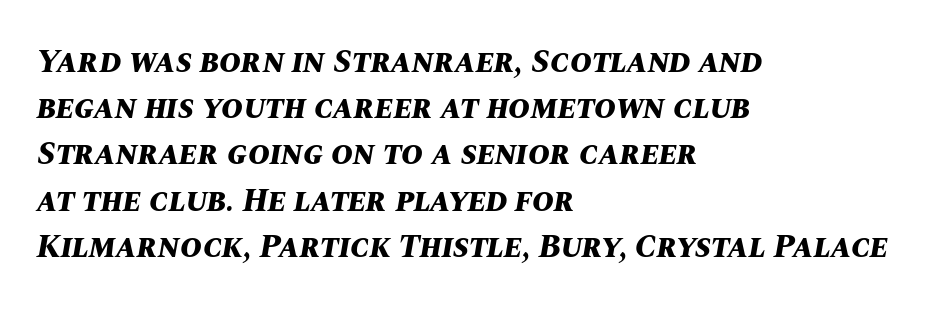
Here the designer chose a conventional face with non-uniform glyph widths. Each word holds together tightly as a unit, with standard inter-letter gaps. Compared with ordinary roman type, these characters are visibly tilted. Students, observe: this is what conventionally led text looks like. Does the weight exceed regular? Yes, all the way to bold. A student would call this left alignment; a typographer would say flush left, rag right.
